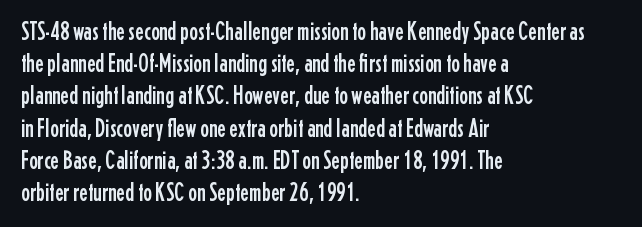
You could call the tracking neutral — neither tight nor loose. Posture: upright roman. Which margin do the lines hug? The left one — the right edge is uneven. Decoration check: the copy has no underline.
